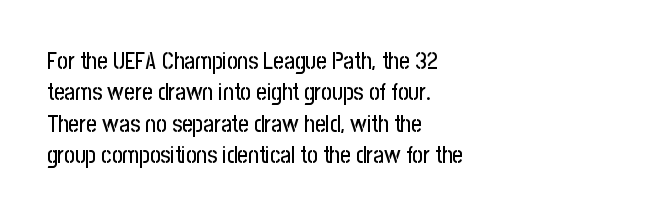
Q: Is the text italic (slanted)? A: No, it is upright.
Q: Is the text underlined? A: No.
Q: How is the paragraph aligned? A: Left-aligned.
Q: Is the spacing between letters normal or unusually wide? A: Normal.
Q: Is the spacing between lines tight, normal or loose? A: Normal.
